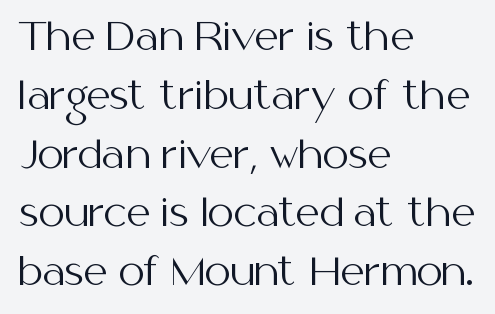
{"serif": "no", "italic": "no", "bold": "no", "weight": "regular", "width": "normal", "stroke_contrast": "medium", "x_height": "medium", "monospaced": "no", "underline": "no", "align": "left", "line_spacing": "normal", "line_spacing_ratio": 1.59, "letter_spacing": "normal", "letter_spacing_em": 0.0, "glyph_px": 37}
